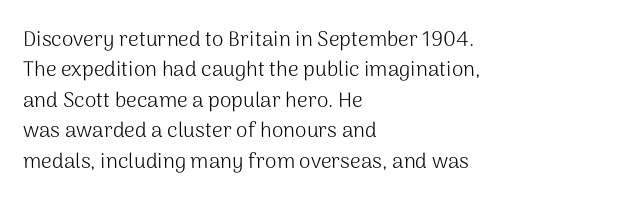
The image shows 21 px text type, upright; set left-aligned, normal line spacing (1.45x), normal letter spacing, not underlined.
